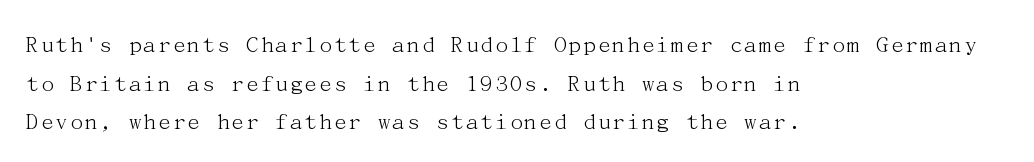
Q: Is the text bold? A: No.
Q: Is the text italic (slanted)? A: No, it is upright.
Q: Is the text underlined? A: No.
Q: How is the paragraph aligned? A: Left-aligned.
Q: Is the spacing between letters normal or unusually wide? A: Normal.
Q: Is the spacing between lines tight, normal or loose? A: Normal.
